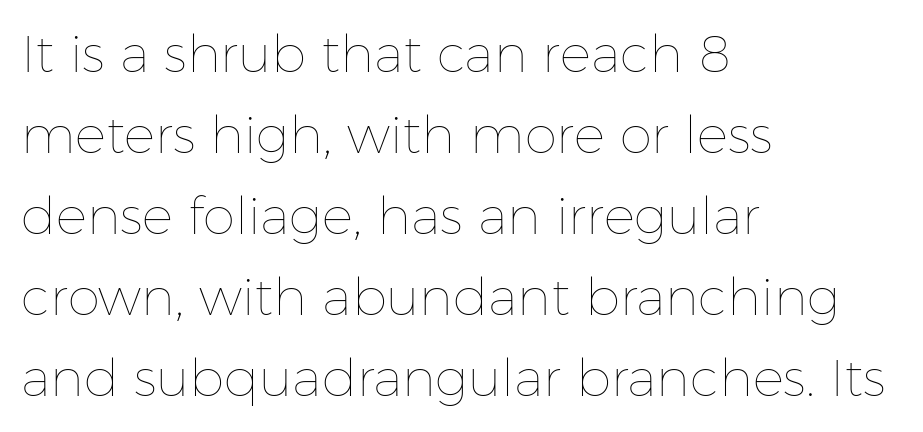
The setting favours the left margin, as ordinary paragraphs usually do. The passage shown has conventional tracking throughout. Is there any slant? The stems are plumb. Spacing verdict: proportional, widths tailored to each character. The strip under each line holds only bare page.
